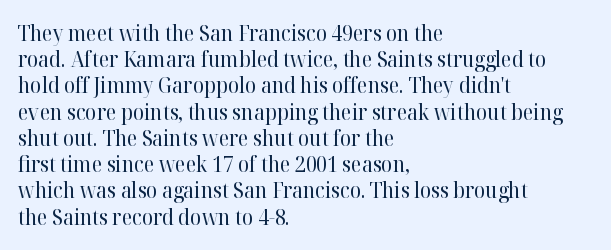
The image shows 21 px text type, upright; set left-aligned, normal line spacing (1.25x), normal letter spacing, not underlined.
